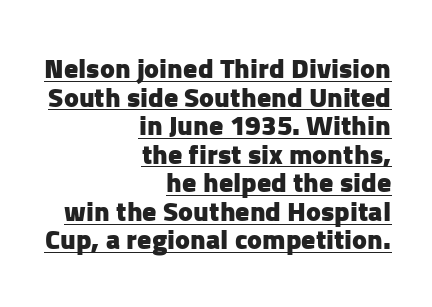
The image shows 28 px heavy sans-serif type, upright; set right-aligned, tight line spacing (1.02x), normal letter spacing, underlined; low stroke contrast and a medium x-height.
